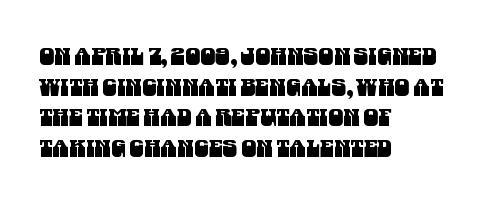
The image shows 24 px text type; set left-aligned, normal line spacing (1.28x), normal letter spacing, not underlined.
